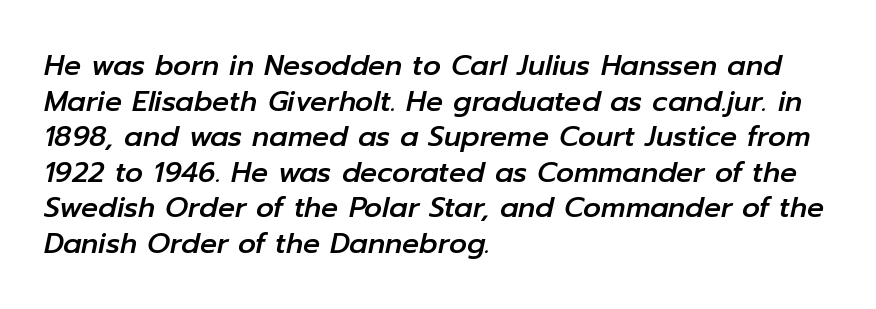
The image shows 28 px text type, italic (leaning right); set left-aligned, normal line spacing (1.27x), normal letter spacing, not underlined; low stroke contrast and a medium x-height.
